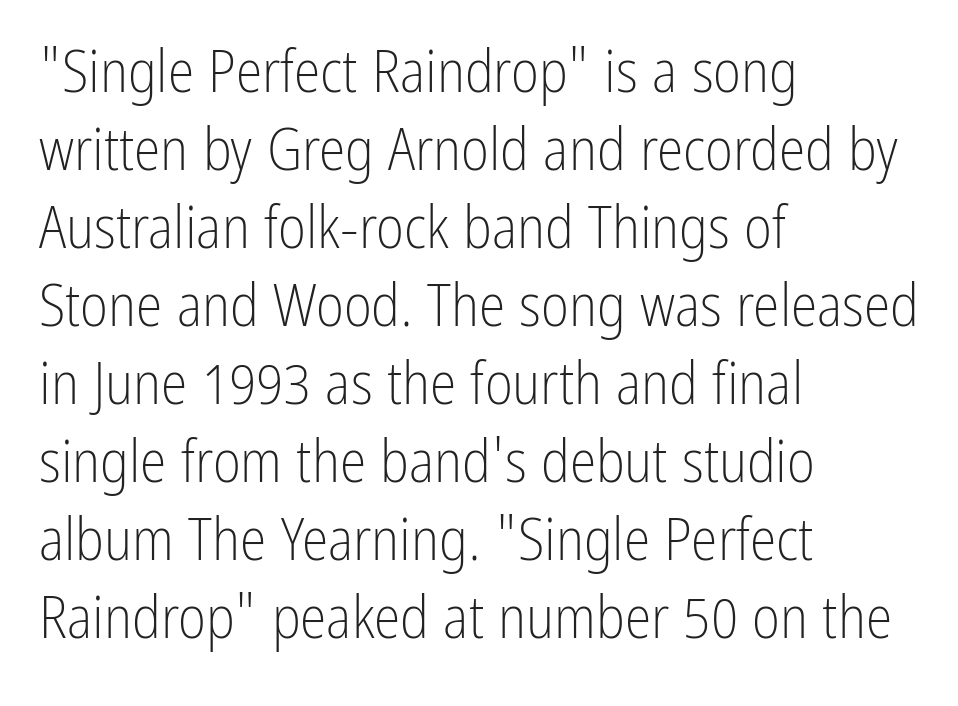
The image shows 60 px light, condensed sans-serif type, upright; set left-aligned, normal line spacing (1.3x), normal letter spacing, not underlined; low stroke contrast and a medium x-height.
